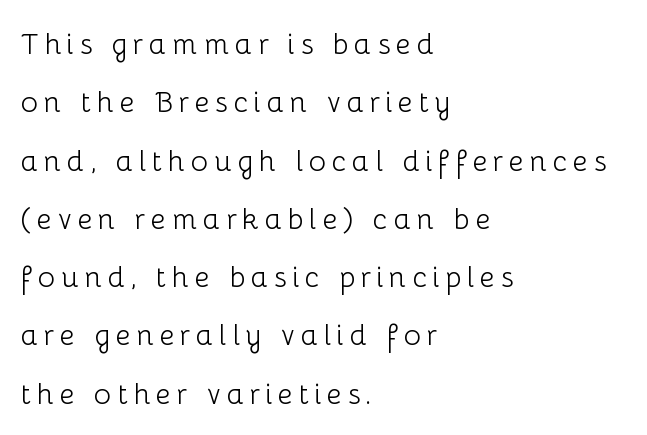
Q: Is the text bold? A: No.
Q: Is the text italic (slanted)? A: No, it is upright.
Q: Is the typeface a serif or a sans-serif typeface? A: Sans-serif.
Q: Is the text underlined? A: No.
Q: How is the paragraph aligned? A: Left-aligned.
Q: Is the spacing between lines tight, normal or loose? A: Loose.
Q: Width (condensed, normal, or wide)? A: Normal.
Q: Stroke contrast? A: Low.
Q: x-height? A: Medium.
Q: Monospaced? A: No.
